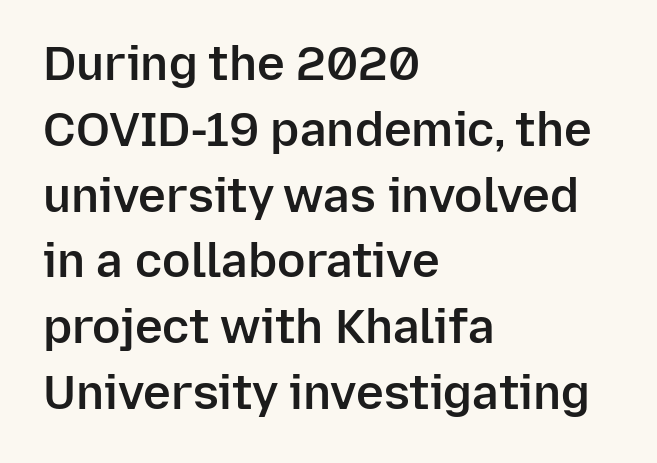
Baseline-to-baseline distance is the conventional proportion of letter height. The paragraph has a hard left edge and a soft right edge. Tall strokes in this sample are plumb rather than angled. In terms of letterspacing, this is plain default setting. Each letter keeps its own natural width here, so spacing adapts to shape.
